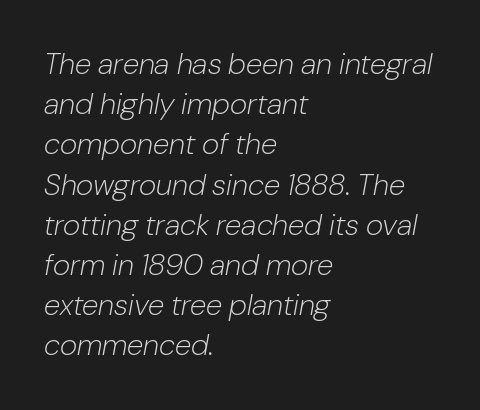
{"italic": "yes", "lean": "right", "slant_degrees": 10, "bold": "no", "weight": "light", "width": "normal", "stroke_contrast": "low", "x_height": "medium", "monospaced": "no", "underline": "no", "align": "left", "line_spacing": "normal", "line_spacing_ratio": 1.34, "letter_spacing": "normal", "letter_spacing_em": 0.0, "glyph_px": 30}
